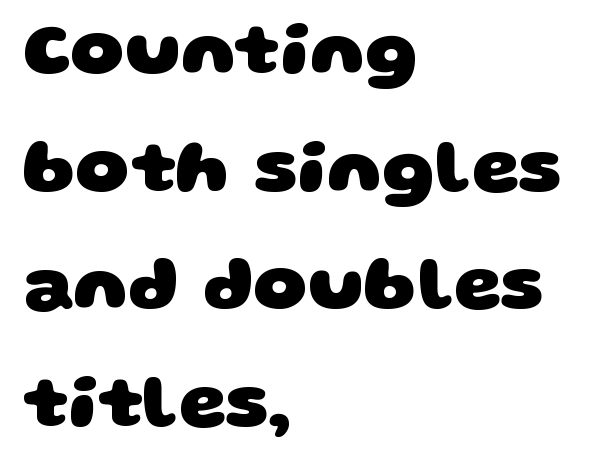
Q: Is the text bold? A: Yes.
Q: Is the typeface a serif or a sans-serif typeface? A: Sans-serif.
Q: Is the text underlined? A: No.
Q: How is the paragraph aligned? A: Left-aligned.
Q: Is the spacing between letters normal or unusually wide? A: Normal.
Q: Is the spacing between lines tight, normal or loose? A: Normal.
Q: Width (condensed, normal, or wide)? A: Wide.
Q: Stroke contrast? A: Low.
Q: x-height? A: Large.
Q: Monospaced? A: No.
